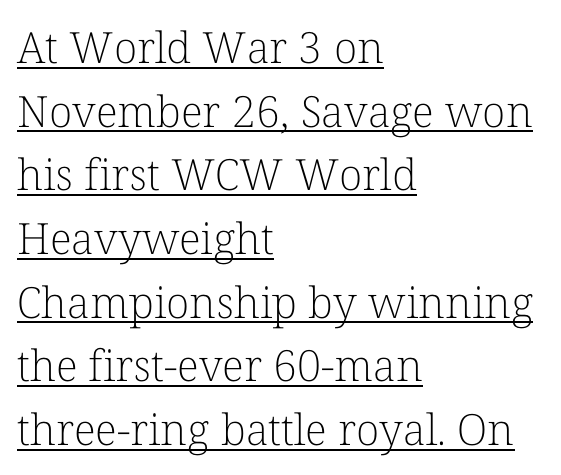
{"serif": "yes", "italic": "no", "bold": "no", "weight": "light", "width": "normal", "stroke_contrast": "low", "x_height": "medium", "monospaced": "no", "underline": "yes", "align": "left", "line_spacing": "normal", "line_spacing_ratio": 1.48, "letter_spacing": "normal", "letter_spacing_em": 0.0, "glyph_px": 43}
